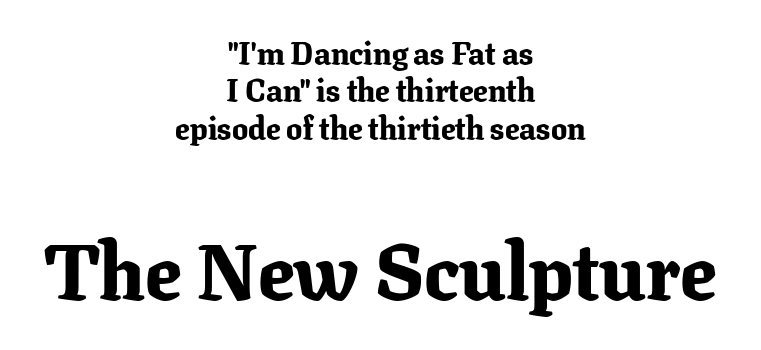
{"serif": "yes", "italic": "no", "bold": "yes", "weight": "bold", "width": "normal", "stroke_contrast": "low", "x_height": "medium", "monospaced": "no", "underline": "no", "align": "center", "line_spacing_ratio": 1.17, "letter_spacing": "normal", "letter_spacing_em": 0.0, "larger_block": "second", "size_ratio": 2.5, "glyph_px": 80}
